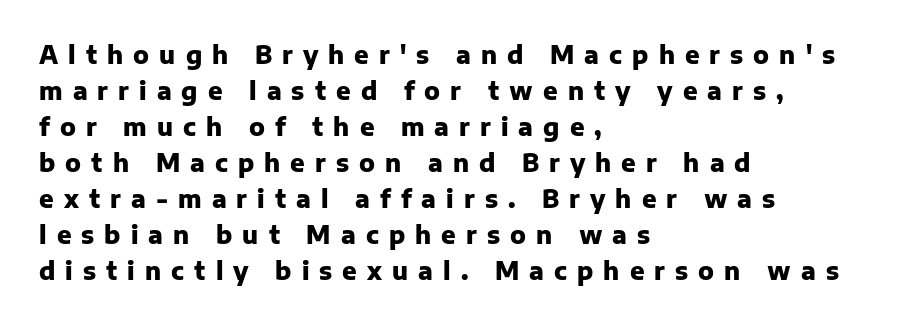
The image shows 24 px bold type, upright; set left-aligned, normal line spacing (1.5x), unusually wide letter spacing (+0.42 em), not underlined.
